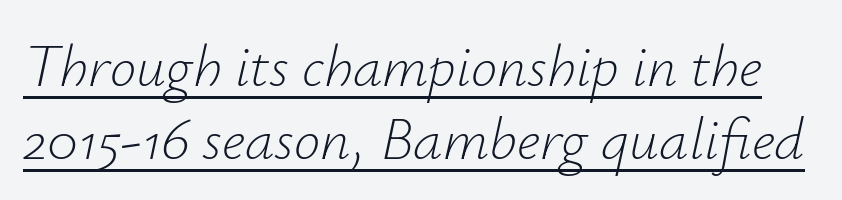
{"italic": "yes", "lean": "right", "slant_degrees": 12, "bold": "no", "weight": "light", "width": "normal", "stroke_contrast": "low", "x_height": "small", "monospaced": "no", "underline": "yes", "line_spacing_ratio": 1.23, "letter_spacing": "normal", "letter_spacing_em": 0.0, "glyph_px": 59}
